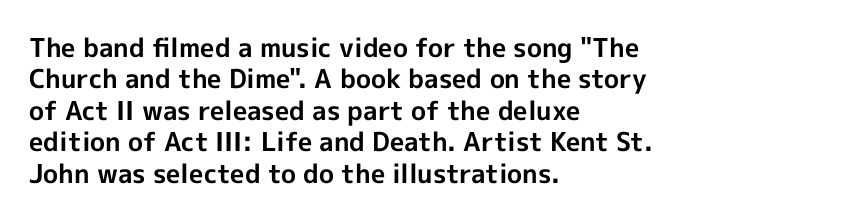
Posture: straight, roman, zero tilt. A student would call this left alignment; a typographer would say flush left, rag right. Rule under the text: the space is simply empty. Between one letter and the next there's only the usual sliver of space. Plenty of ink on the page — the face is bold.
